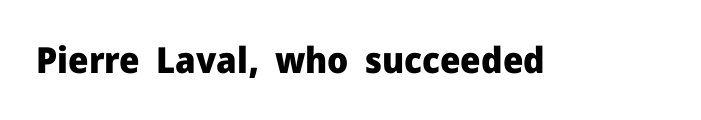
Q: Is the text bold? A: Yes.
Q: Is the text italic (slanted)? A: No, it is upright.
Q: Is the typeface a serif or a sans-serif typeface? A: Sans-serif.
Q: Is the text underlined? A: No.
Q: Is the spacing between letters normal or unusually wide? A: Normal.
Q: Width (condensed, normal, or wide)? A: Normal.
Q: Stroke contrast? A: Low.
Q: x-height? A: Medium.
Q: Monospaced? A: No.
